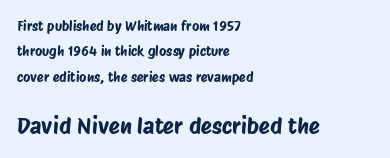
The image shows 23 px text type; set left-aligned, line spacing 1.81x, normal letter spacing, not underlined; the second (bottom) block is 1.64x larger.
